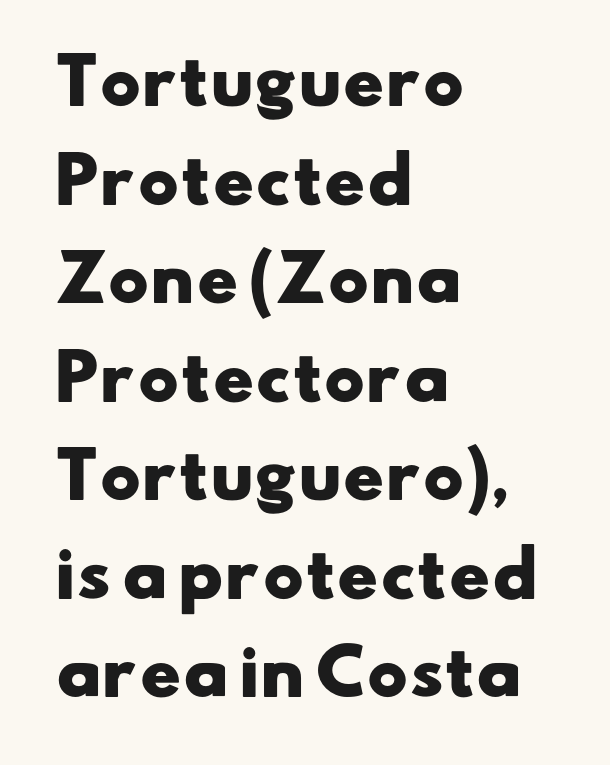
{"serif": "no", "bold": "yes", "weight": "heavy", "width": "wide", "stroke_contrast": "low", "x_height": "small", "monospaced": "no", "underline": "no", "align": "left", "line_spacing": "normal", "line_spacing_ratio": 1.59, "letter_spacing": "normal", "letter_spacing_em": 0.0, "glyph_px": 62}
